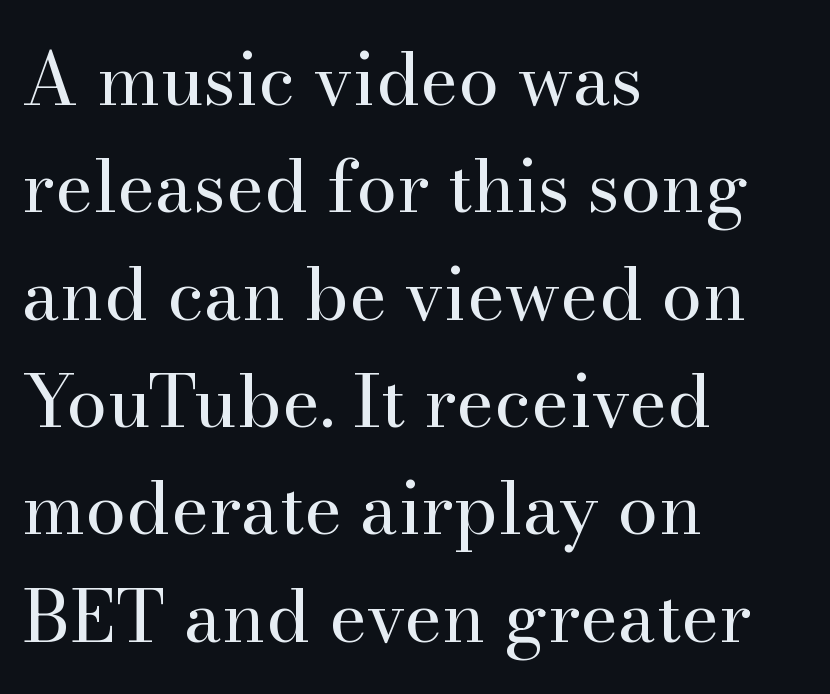
This rendering features lettering with no underline. Normally led — the rows are evenly, conventionally spaced. The type is set solid horizontally, with unmodified tracking. Letterform terminals end in serifs throughout the passage.
